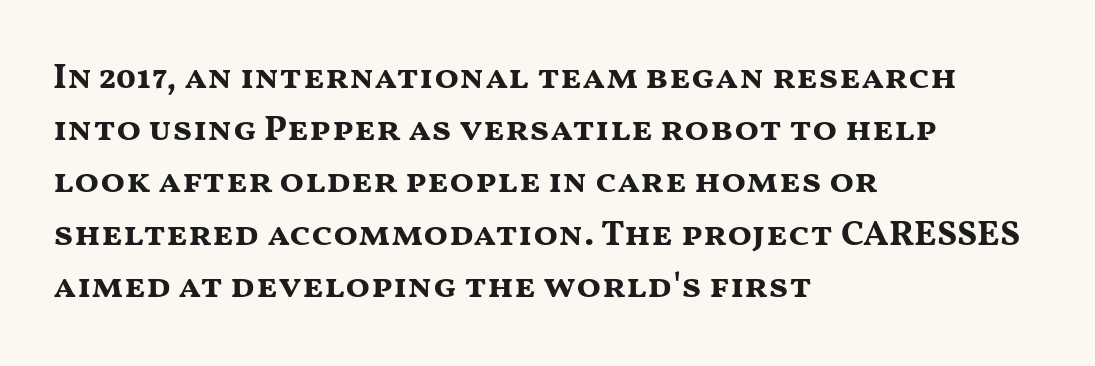
You could not count columns in this text — the font is proportionally spaced. Summary of weight: heavy, a full bold. Descenders hang freely into open space. Layout note: lines flush left. The gaps between neighbouring characters are ordinary and unremarkable. Italic: no, the glyphs are upright roman.
